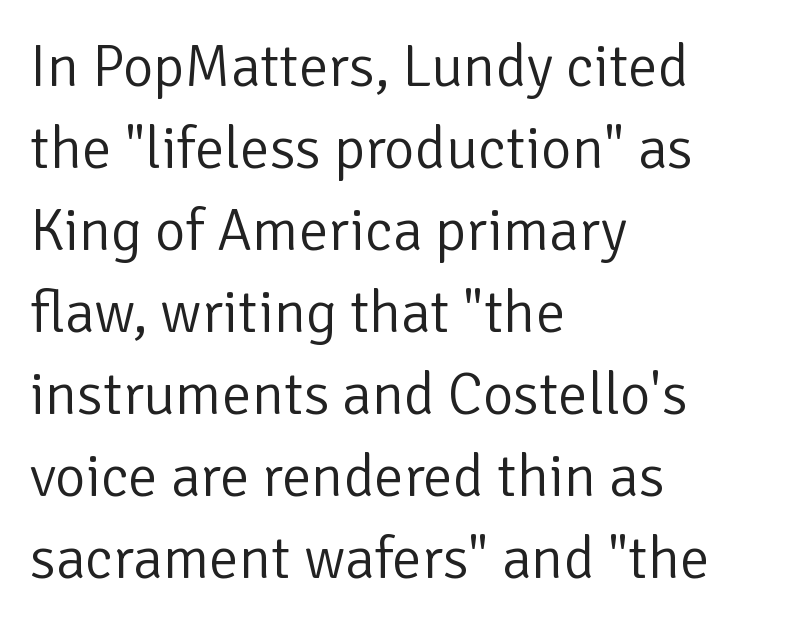
The image shows 59 px light sans-serif type, upright; set left-aligned, normal line spacing (1.39x), normal letter spacing, not underlined; low stroke contrast and a medium x-height.
